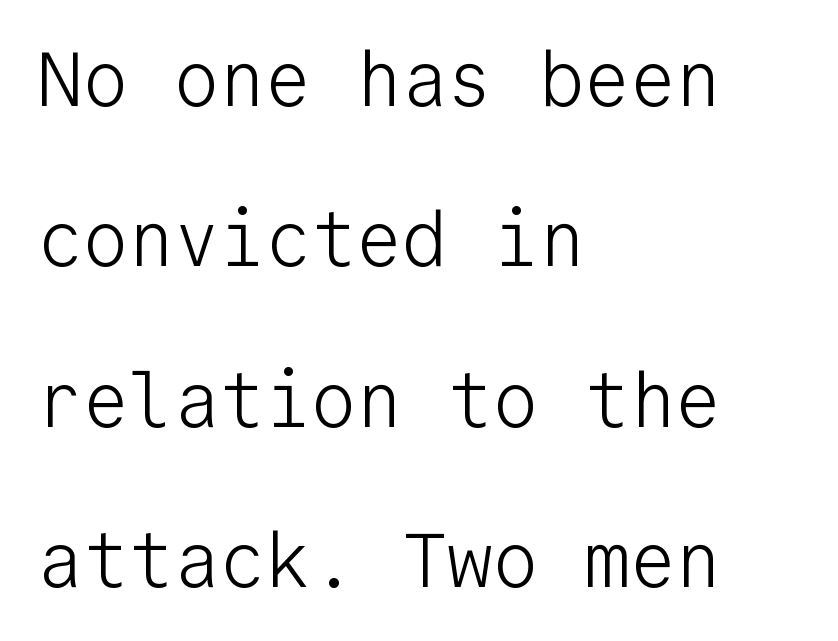
Look at the bottom of the vertical strokes: they stop flat, with no serifs. Check the space under the baseline: it is left empty. Do the letters lean? They stand straight. The letters look calm and open, with moderate or lighter stems. You could call the tracking neutral — neither tight nor loose. The passage shown is typed in a monospace face where columns stay perfectly aligned.
